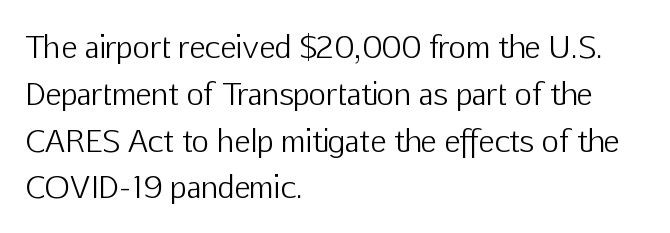
{"serif": "no", "italic": "no", "bold": "no", "weight": "light", "width": "normal", "stroke_contrast": "low", "x_height": "medium", "monospaced": "no", "underline": "no", "align": "left", "line_spacing": "normal", "line_spacing_ratio": 1.56, "letter_spacing": "normal", "letter_spacing_em": 0.0, "glyph_px": 30}
